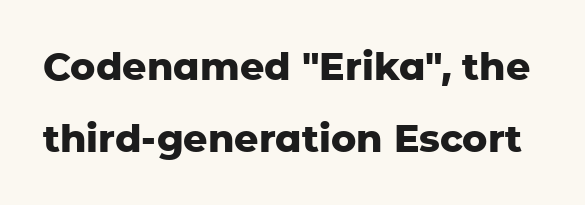
Ordinary non-slanted type is in use. Caption: standard tracking, unaltered. Is the type bold? Yes — the strokes are clearly thick and heavy. Font category for this specimen: sans-serif.
